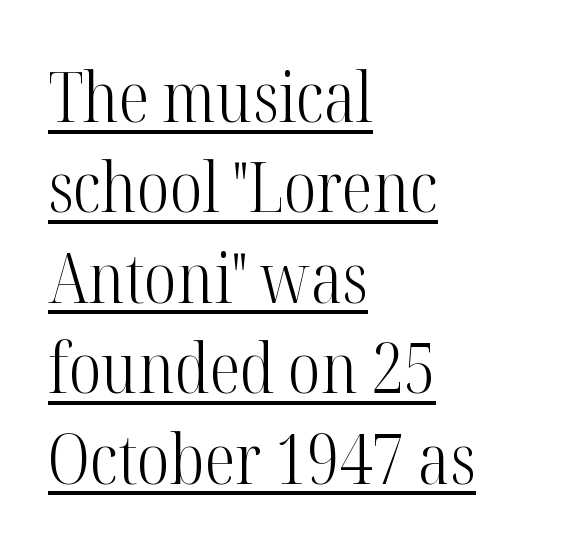
Q: Is the text bold? A: No.
Q: Is the text italic (slanted)? A: No, it is upright.
Q: Is the typeface a serif or a sans-serif typeface? A: Serif.
Q: Is the text underlined? A: Yes.
Q: How is the paragraph aligned? A: Left-aligned.
Q: Is the spacing between letters normal or unusually wide? A: Normal.
Q: Is the spacing between lines tight, normal or loose? A: Normal.
Q: Width (condensed, normal, or wide)? A: Condensed.
Q: Stroke contrast? A: High.
Q: x-height? A: Medium.
Q: Monospaced? A: No.
